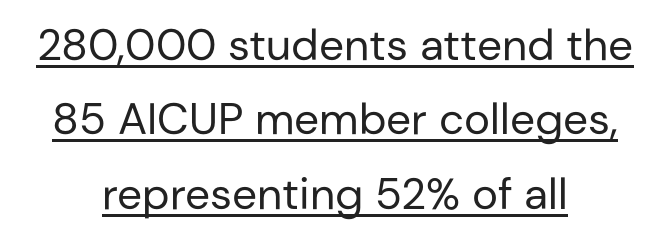
If you measured baseline to baseline, you'd find a middling distance. Honestly, the underline is the first thing you notice here. Nothing unusual about the tracking: characters are spaced as the font intends. No heavy texture on the line: the type isn't bold. These lines stack symmetrically, like a column narrowing and widening about its center.
